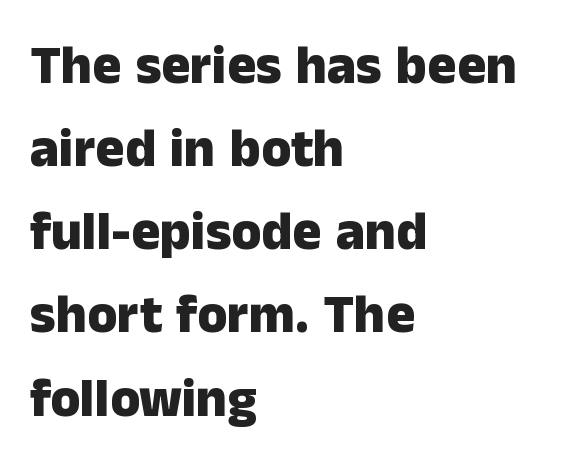
The letters stand upright; this is a roman face. Nope, no serifs anywhere on these letters. The passage shown is not underscored anywhere. The lines are quadded left. Tracking here is standard; glyphs follow each other at the usual distance. Do the characters align in a grid? No, the font is proportional.
